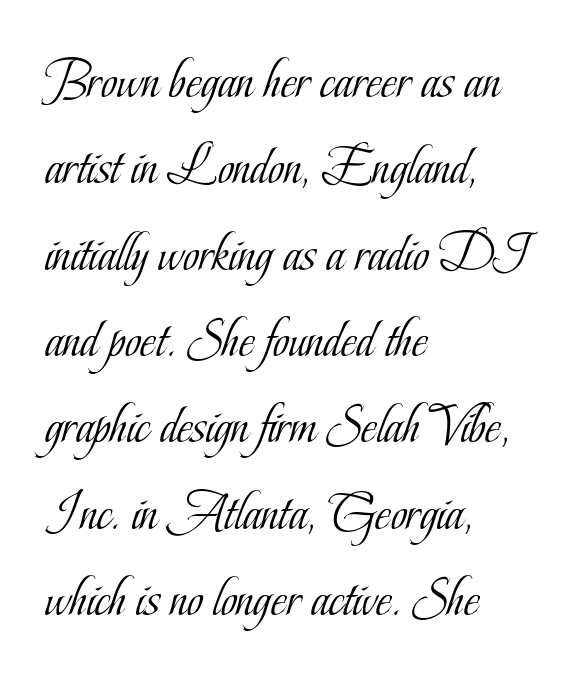
Whoever set this chose a conventional vertical rhythm. The typesetter chose a ragged-right arrangement here. Proportional: the letters do not fall into vertical columns. This rendering leaves character spacing at its baseline value. The zone under the glyphs is completely vacant.
